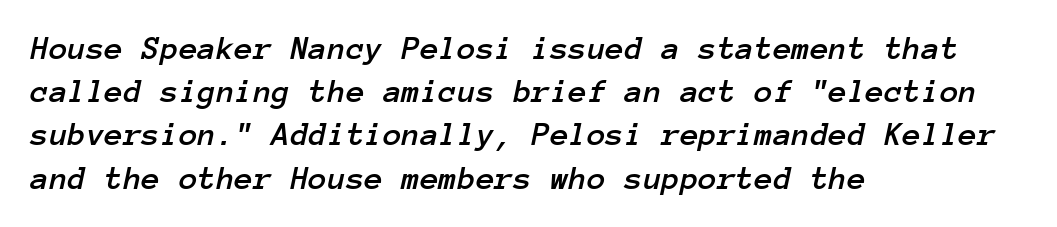
Q: Is the text italic (slanted)? A: Yes, it leans right by about 12 degrees.
Q: Is the text underlined? A: No.
Q: How is the paragraph aligned? A: Left-aligned.
Q: Is the spacing between letters normal or unusually wide? A: Normal.
Q: Is the spacing between lines tight, normal or loose? A: Normal.
Q: Width (condensed, normal, or wide)? A: Normal.
Q: Stroke contrast? A: Low.
Q: x-height? A: Medium.
Q: Monospaced? A: Yes.
